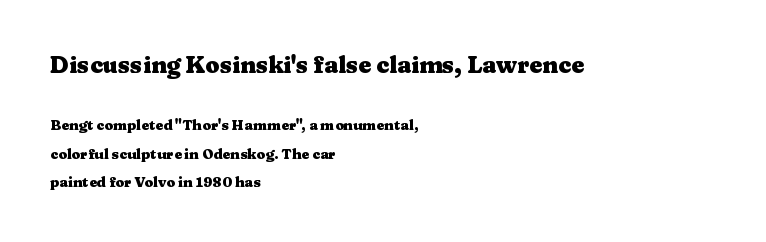
{"italic": "no", "bold": "yes", "underline": "no", "align": "left", "line_spacing": "loose", "line_spacing_ratio": 2.06, "letter_spacing": "normal", "letter_spacing_em": 0.0, "larger_block": "first", "size_ratio": 1.64, "glyph_px": 23}
